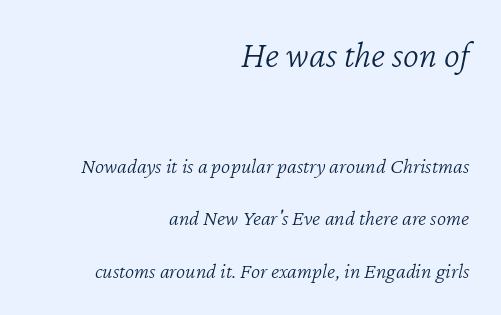
The image shows 38 px light type, italic (leaning right); set right-aligned, loose line spacing (2.38x), normal letter spacing, not underlined; the first (top) block is 1.73x larger; low stroke contrast and a medium x-height.
